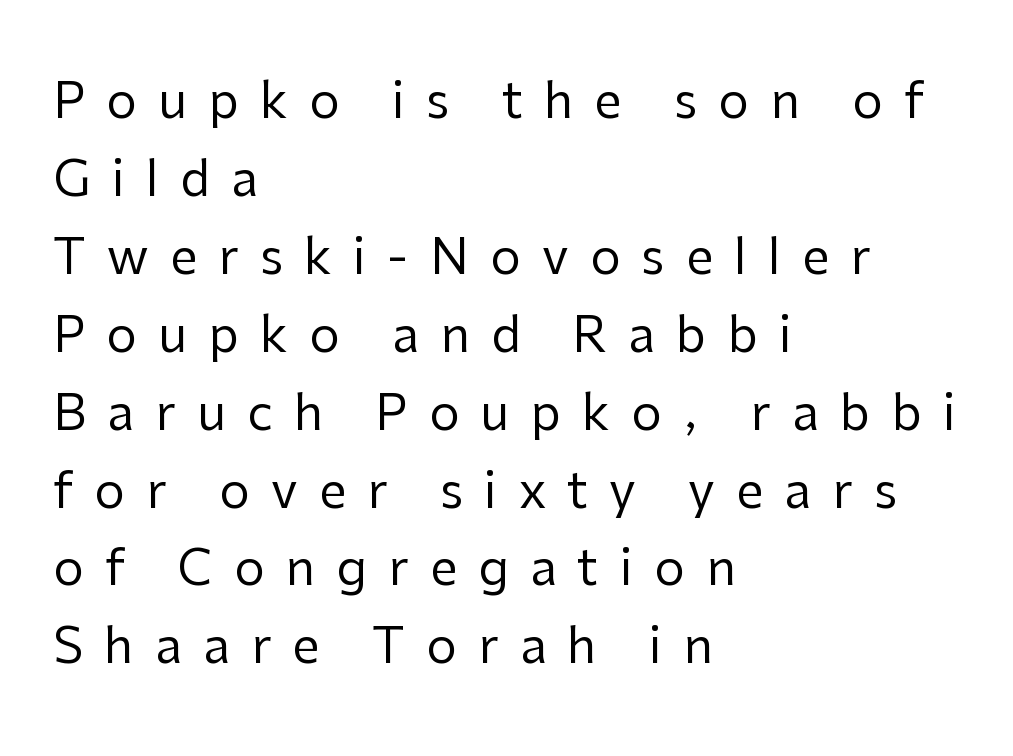
Here the glyphs are tracked loosely, breaking word shapes into spaced letters. What kind of face is this? One without serifs — a sans. The paragraph shown leans on its left margin. The space beneath each line is pristine and unruled. Successive baselines arrive at the customary interval. Stem width sits at or under what a default text font uses.
